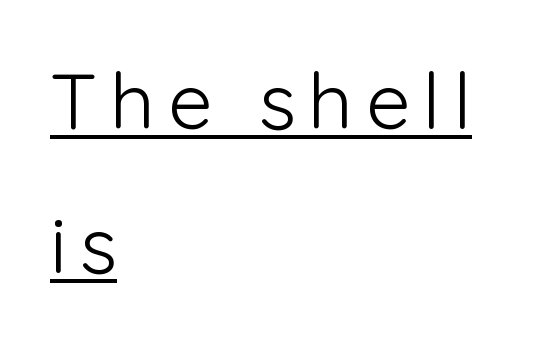
{"serif": "no", "italic": "no", "bold": "no", "weight": "light", "width": "normal", "stroke_contrast": "low", "x_height": "medium", "monospaced": "no", "underline": "yes", "align": "left", "line_spacing_ratio": 1.82, "glyph_px": 79}
